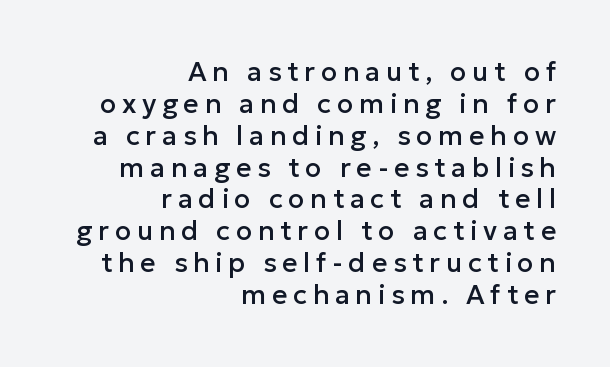
This is roman type, the default non-slanted kind. Students, note that the glyphs here are deliberately spaced far apart. Decoration check: the copy has no underline. Layout note: lines flush right.
